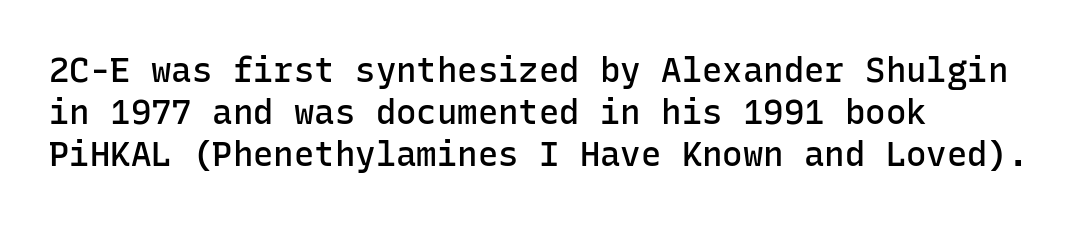
The image shows 34 px semibold sans-serif type, upright, monospaced; set left-aligned, line spacing 1.24x, normal letter spacing, not underlined; low stroke contrast and a medium x-height.
